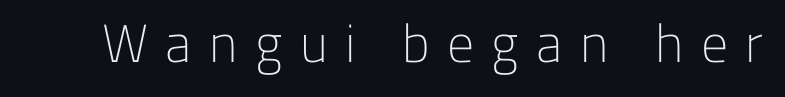
Here the designer chose a conventional face with non-uniform glyph widths. No letter is thick-stroked: the sample isn't bold. This rendering employs a face without finishing strokes, i.e., a sans-serif. Students, note that the glyphs here are deliberately spaced far apart. Glance below the letters and you will spot only blank space.
